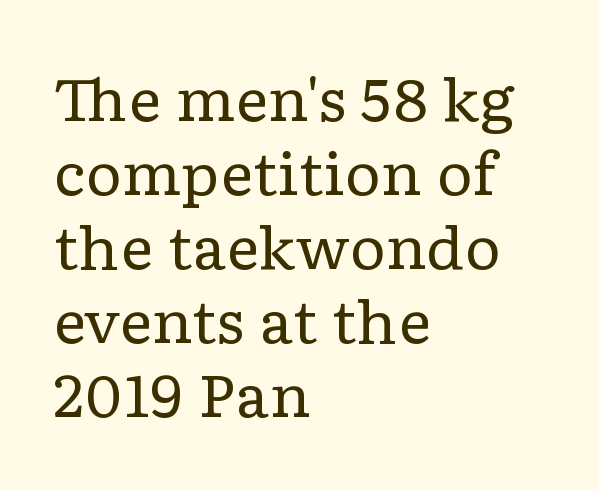
The image shows 57 px regular-weight, wide serif type, upright; set left-aligned, normal line spacing (1.3x), normal letter spacing, not underlined; low stroke contrast and a medium x-height.
